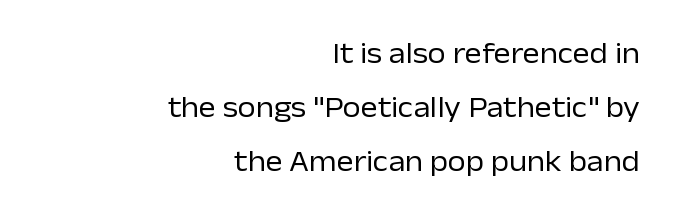
{"serif": "no", "italic": "no", "bold": "no", "weight": "regular", "width": "normal", "stroke_contrast": "low", "x_height": "medium", "monospaced": "no", "underline": "no", "align": "right", "line_spacing_ratio": 1.87, "letter_spacing": "normal", "letter_spacing_em": 0.0, "glyph_px": 29}
